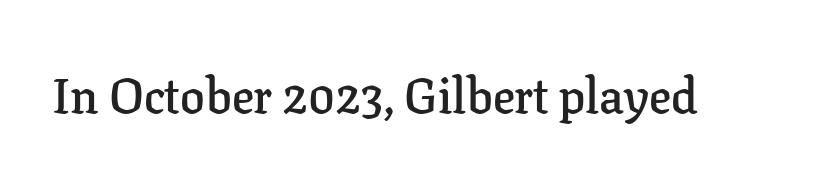
Q: Is the text bold? A: Semi-bold.
Q: Is the text italic (slanted)? A: No, it is upright.
Q: Is the typeface a serif or a sans-serif typeface? A: Serif.
Q: Is the text underlined? A: No.
Q: Is the spacing between letters normal or unusually wide? A: Normal.
Q: Width (condensed, normal, or wide)? A: Normal.
Q: Stroke contrast? A: Low.
Q: x-height? A: Medium.
Q: Monospaced? A: No.
